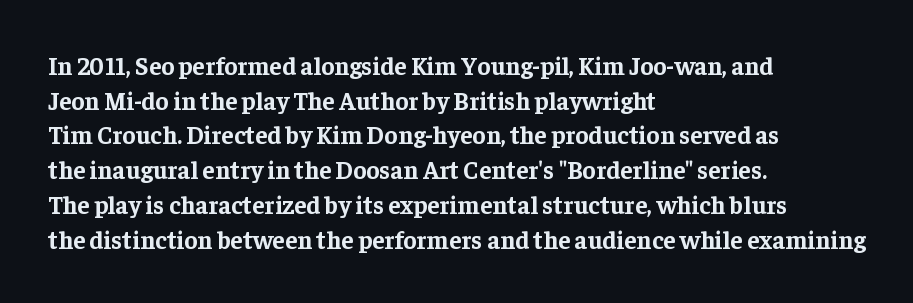
The image shows 25 px bold type, upright; set left-aligned, normal line spacing (1.39x), normal letter spacing, not underlined.
